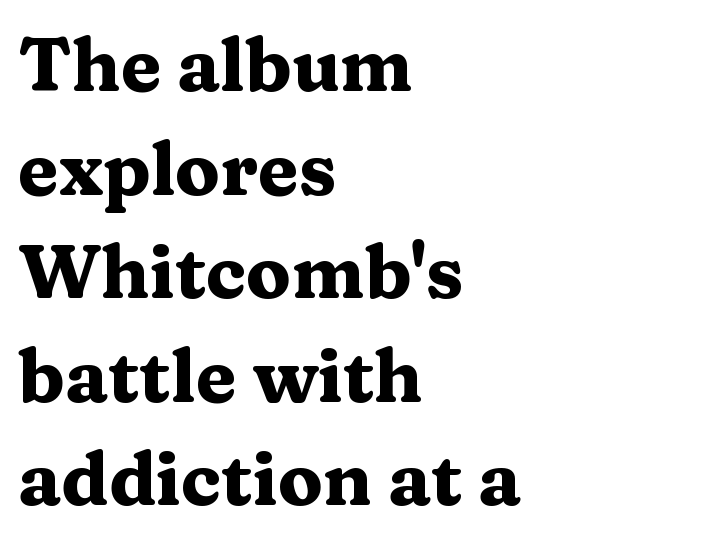
{"serif": "yes", "italic": "no", "bold": "yes", "weight": "heavy", "width": "wide", "stroke_contrast": "medium", "x_height": "medium", "monospaced": "no", "underline": "no", "align": "left", "line_spacing": "normal", "line_spacing_ratio": 1.4, "letter_spacing": "normal", "letter_spacing_em": 0.0, "glyph_px": 74}
